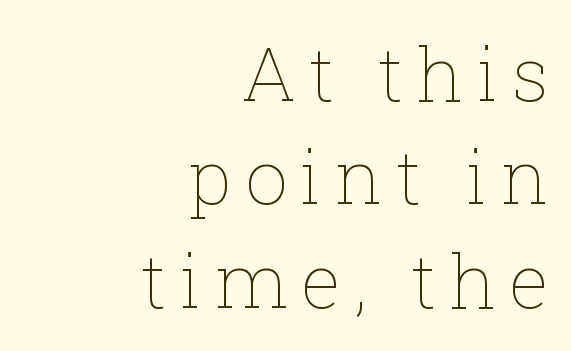
Q: Is the text bold? A: No.
Q: Is the text italic (slanted)? A: No, it is upright.
Q: Is the text underlined? A: No.
Q: How is the paragraph aligned? A: Right-aligned.
Q: Is the spacing between lines tight, normal or loose? A: Normal.
Q: Width (condensed, normal, or wide)? A: Normal.
Q: Stroke contrast? A: Low.
Q: x-height? A: Medium.
Q: Monospaced? A: No.
